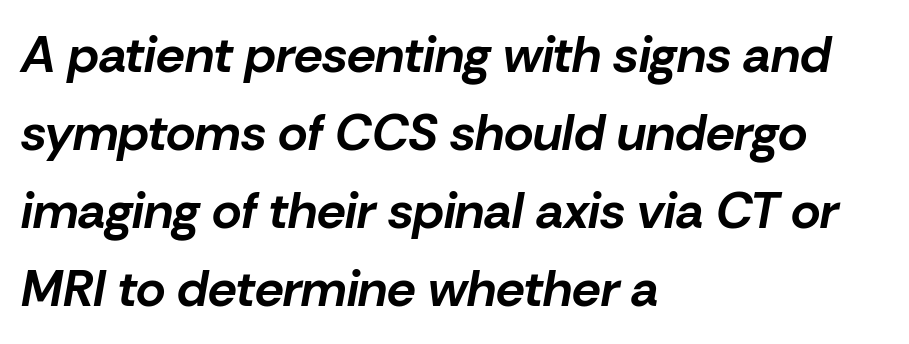
{"italic": "yes", "lean": "right", "slant_degrees": 10, "bold": "yes", "weight": "bold", "width": "normal", "stroke_contrast": "low", "x_height": "medium", "monospaced": "no", "underline": "no", "align": "left", "line_spacing": "normal", "line_spacing_ratio": 1.53, "letter_spacing": "normal", "letter_spacing_em": 0.0, "glyph_px": 51}
